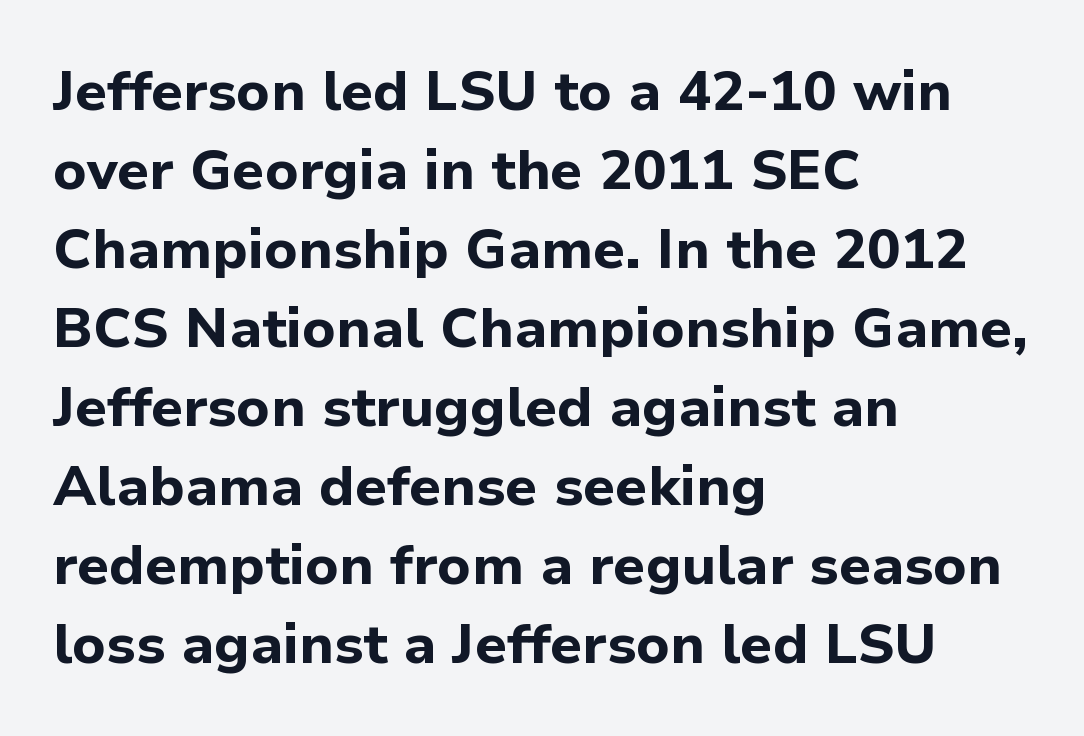
The image shows 56 px bold sans-serif type, upright; set left-aligned, normal line spacing (1.41x), normal letter spacing, not underlined; low stroke contrast and a medium x-height.
